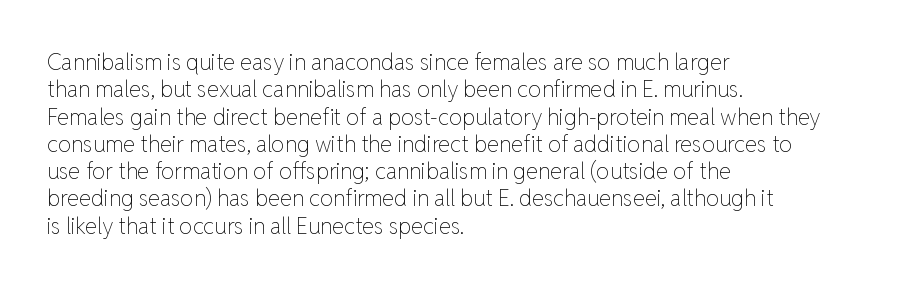
The image shows 22 px text type, upright; set left-aligned, line spacing 1.24x, normal letter spacing, not underlined.
